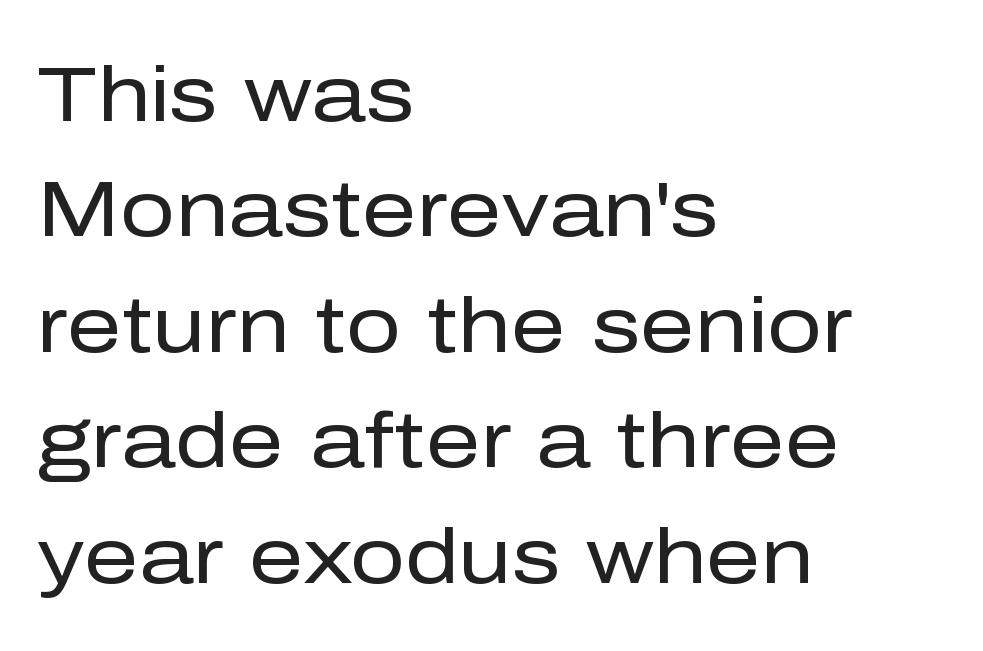
Q: Is the text bold? A: No.
Q: Is the text italic (slanted)? A: No, it is upright.
Q: Is the typeface a serif or a sans-serif typeface? A: Sans-serif.
Q: Is the text underlined? A: No.
Q: How is the paragraph aligned? A: Left-aligned.
Q: Is the spacing between letters normal or unusually wide? A: Normal.
Q: Is the spacing between lines tight, normal or loose? A: Normal.
Q: Width (condensed, normal, or wide)? A: Normal.
Q: Stroke contrast? A: Low.
Q: x-height? A: Medium.
Q: Monospaced? A: No.
